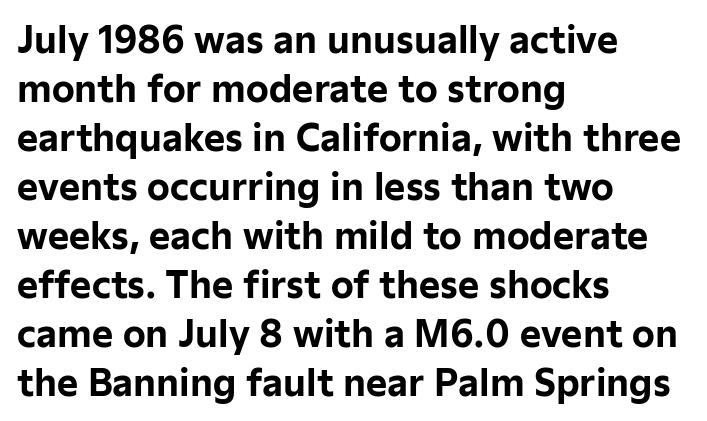
The image shows 36 px bold sans-serif type, upright; set left-aligned, normal line spacing (1.36x), normal letter spacing, not underlined; low stroke contrast and a medium x-height.
